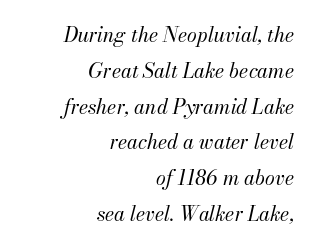
Q: Is the text bold? A: No.
Q: Is the text italic (slanted)? A: Yes, it leans right by about 13 degrees.
Q: Is the text underlined? A: No.
Q: How is the paragraph aligned? A: Right-aligned.
Q: Is the spacing between letters normal or unusually wide? A: Normal.
